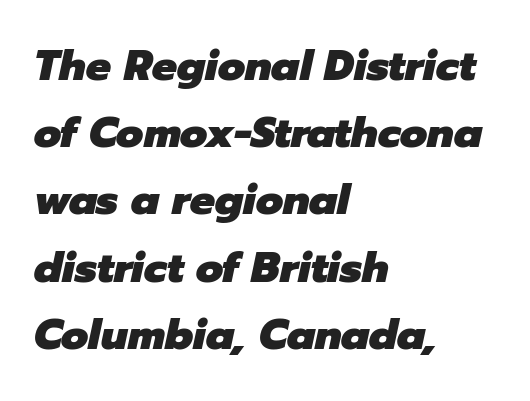
Q: Is the text bold? A: Yes.
Q: Is the text italic (slanted)? A: Yes, it leans right by about 12 degrees.
Q: Is the text underlined? A: No.
Q: How is the paragraph aligned? A: Left-aligned.
Q: Is the spacing between letters normal or unusually wide? A: Normal.
Q: Is the spacing between lines tight, normal or loose? A: Normal.
Q: Width (condensed, normal, or wide)? A: Normal.
Q: Stroke contrast? A: Low.
Q: x-height? A: Medium.
Q: Monospaced? A: No.
